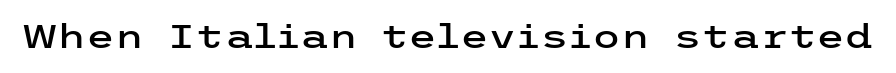
{"serif": "no", "italic": "no", "width": "wide", "stroke_contrast": "low", "x_height": "medium", "underline": "no", "letter_spacing": "normal", "letter_spacing_em": 0.0, "glyph_px": 33}
